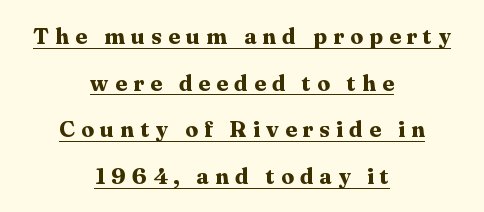
The image shows 23 px bold type, upright; set centered, loose line spacing (2.03x), unusually wide letter spacing (+0.27 em), underlined.
